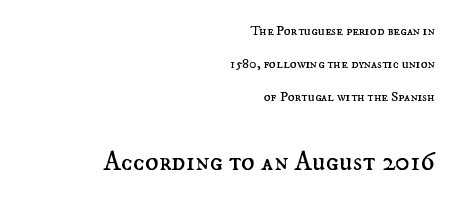
The image shows 28 px regular-weight type, upright; set right-aligned, loose line spacing (2.37x), normal letter spacing, not underlined; the second (bottom) block is 2.0x larger; medium stroke contrast and a small x-height.
